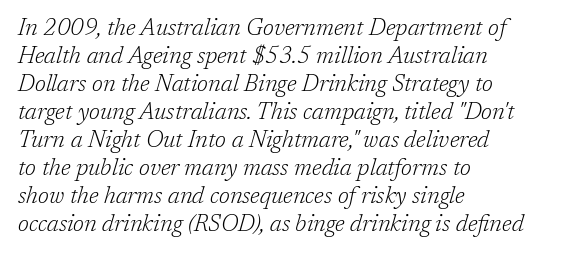
Q: Is the text bold? A: No.
Q: Is the text italic (slanted)? A: Yes, it leans right by about 17 degrees.
Q: Is the text underlined? A: No.
Q: How is the paragraph aligned? A: Left-aligned.
Q: Is the spacing between letters normal or unusually wide? A: Normal.
